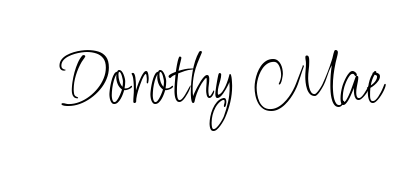
The image shows 76 px light, condensed sans-serif type; set normal letter spacing, not underlined; low stroke contrast and a small x-height.
